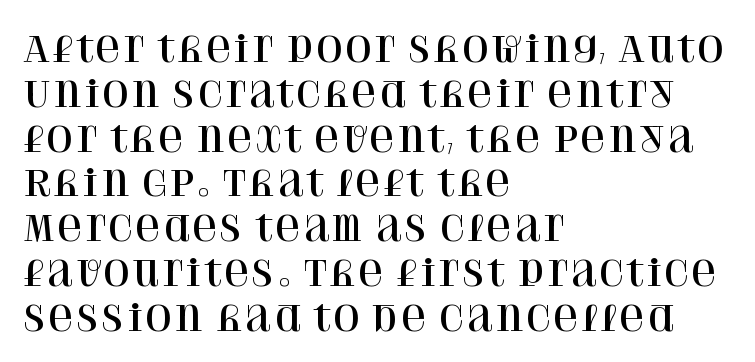
The rendering anchors every line to the left-hand side. Default kerning and tracking; the words read as compact shapes. Letterform terminals end in serifs throughout the passage. Line spacing here is normal. Here the designer chose a conventional face with non-uniform glyph widths.
